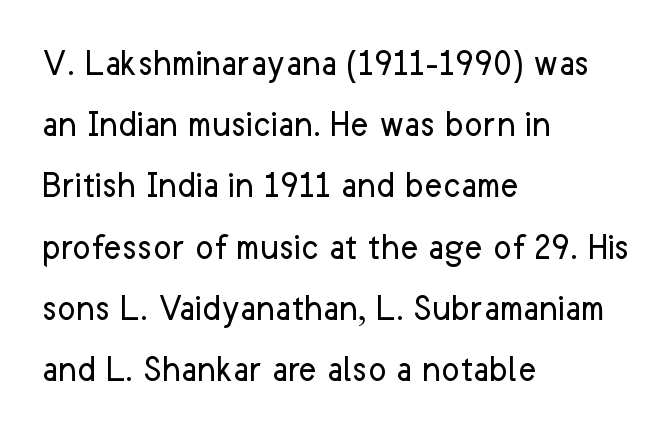
Q: Is the text bold? A: No.
Q: Is the text italic (slanted)? A: No, it is upright.
Q: Is the typeface a serif or a sans-serif typeface? A: Sans-serif.
Q: Is the text underlined? A: No.
Q: How is the paragraph aligned? A: Left-aligned.
Q: Is the spacing between letters normal or unusually wide? A: Normal.
Q: Is the spacing between lines tight, normal or loose? A: Normal.
Q: Width (condensed, normal, or wide)? A: Normal.
Q: Stroke contrast? A: Low.
Q: x-height? A: Medium.
Q: Monospaced? A: No.
